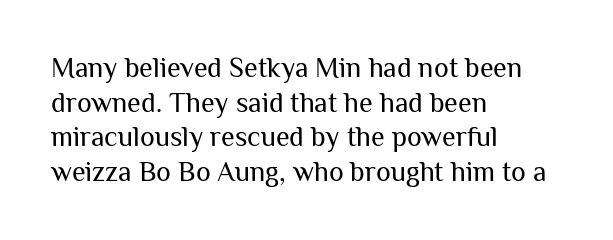
Reading down the block, your eye returns to a fixed left position each line. Compared with a typical body face, this is equally light or lighter still. Honestly, the letter spacing is just normal — you wouldn't notice it. Rendered with straight, roman letterforms. The rendering shows plain stroke endings on the letterforms — a sans-serif design.
